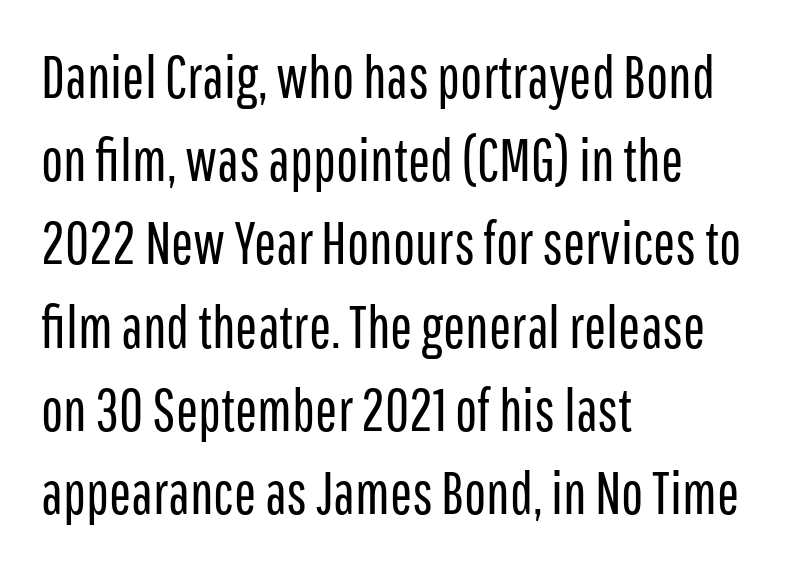
{"serif": "no", "italic": "no", "bold": "no", "weight": "regular", "width": "condensed", "stroke_contrast": "low", "x_height": "medium", "monospaced": "no", "underline": "no", "align": "left", "line_spacing": "normal", "line_spacing_ratio": 1.41, "letter_spacing": "normal", "letter_spacing_em": 0.0, "glyph_px": 59}
